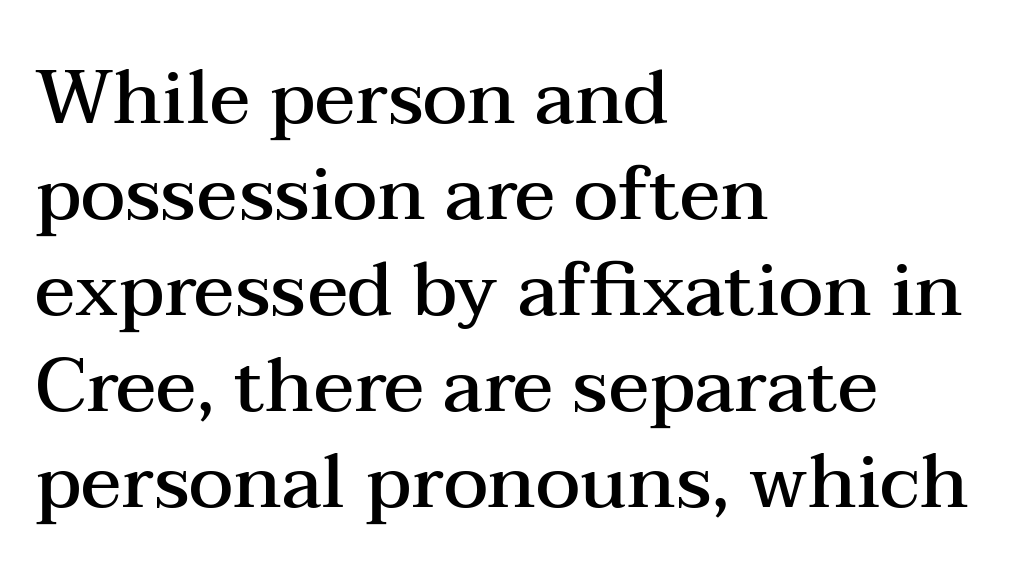
{"serif": "yes", "italic": "no", "bold": "semi", "weight": "semibold", "width": "wide", "stroke_contrast": "medium", "x_height": "medium", "monospaced": "no", "underline": "no", "align": "left", "line_spacing": "normal", "line_spacing_ratio": 1.28, "letter_spacing": "normal", "letter_spacing_em": 0.0, "glyph_px": 75}
